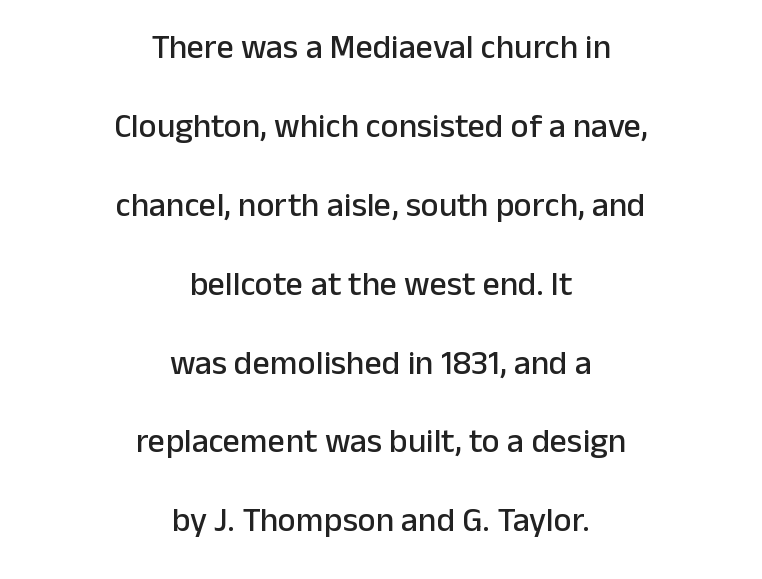
The line texture is even and compact thanks to regular tracking. These lines were composed using upright roman letters. This rendering features lettering with no underline. The paragraph shown floats in the horizontal middle. Baseline-to-baseline distance is far greater than the letter height. Each letter keeps its own natural width here, so spacing adapts to shape.
